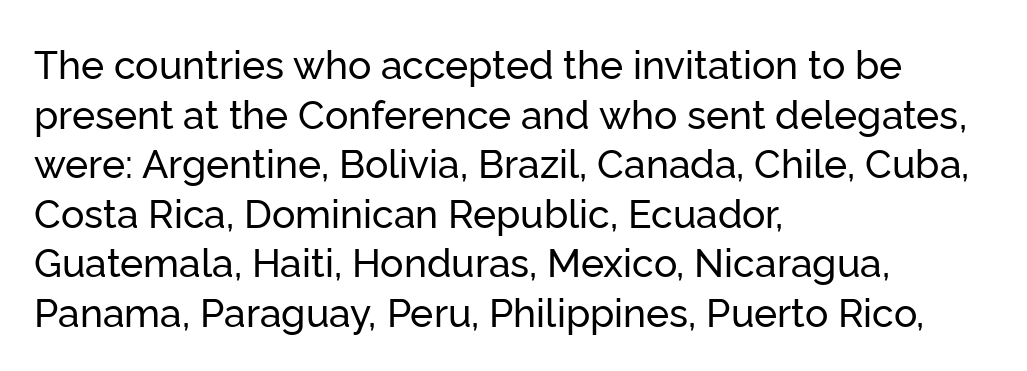
{"serif": "no", "italic": "no", "width": "normal", "stroke_contrast": "low", "x_height": "medium", "monospaced": "no", "underline": "no", "align": "left", "line_spacing": "normal", "line_spacing_ratio": 1.27, "letter_spacing": "normal", "letter_spacing_em": 0.0, "glyph_px": 39}
